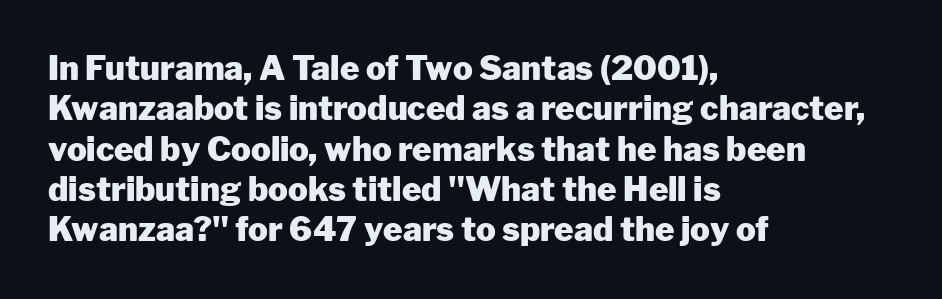
The sample has been set heavy, in full bold. These lines are set flush left with a ragged right edge. The letters sit at their default tracking, neither squeezed nor spread. Character widths vary here, with narrow letters taking less room than wide ones. Style check: upright. Only glyphs here, with clear space below each row.
